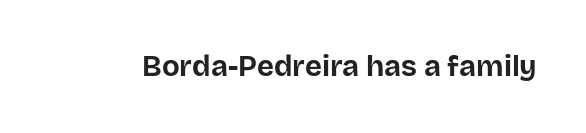
Underlining? Definitely not there. This rendering employs a face without finishing strokes, i.e., a sans-serif. These words are printed bold, with thick strokes throughout. Tracking here is standard; glyphs follow each other at the usual distance. A typesetter would call this proportional, since set widths differ per character. Nope, not italic — everything's standing straight.
